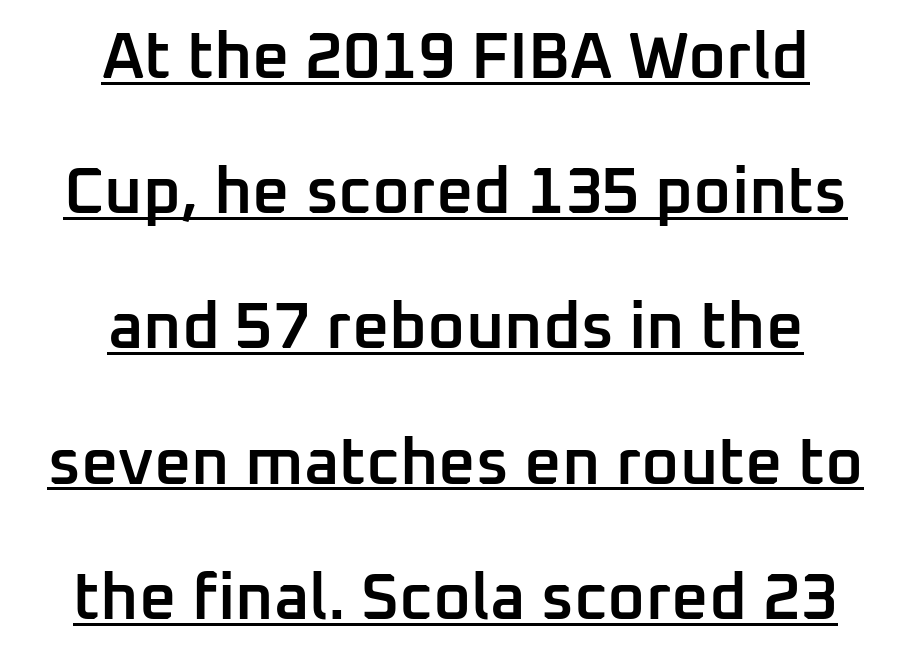
Q: Is the text bold? A: Semi-bold.
Q: Is the text italic (slanted)? A: No, it is upright.
Q: Is the typeface a serif or a sans-serif typeface? A: Sans-serif.
Q: Is the text underlined? A: Yes.
Q: How is the paragraph aligned? A: Centered.
Q: Is the spacing between letters normal or unusually wide? A: Normal.
Q: Is the spacing between lines tight, normal or loose? A: Loose.
Q: Width (condensed, normal, or wide)? A: Normal.
Q: Stroke contrast? A: Low.
Q: x-height? A: Medium.
Q: Monospaced? A: No.
